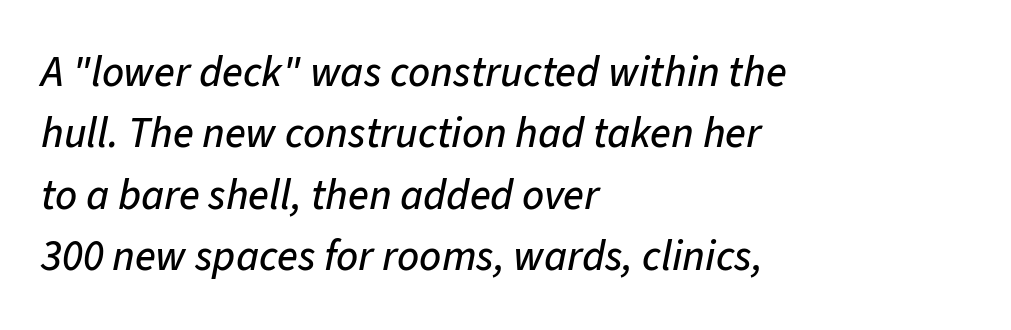
The whole block is typeset with a tilt. Each new line begins a customary step beneath the previous one. Alignment: flush left. There is no visible air inserted between adjacent glyphs. Proportional: the letters do not fall into vertical columns. Bare-footed words on every line.
